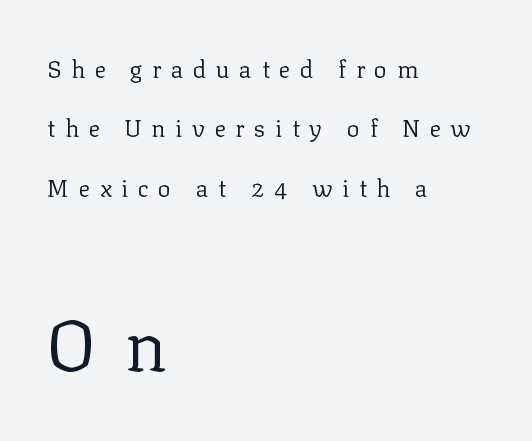
The image shows 71 px regular-weight serif type, upright; set left-aligned, loose line spacing (2.47x), unusually wide letter spacing (+0.4 em), not underlined; the second (bottom) block is 2.96x larger; low stroke contrast and a medium x-height.
